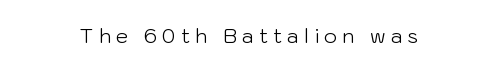
The image shows 20 px text type, upright; set centered, unusually wide letter spacing (+0.26 em), not underlined.
